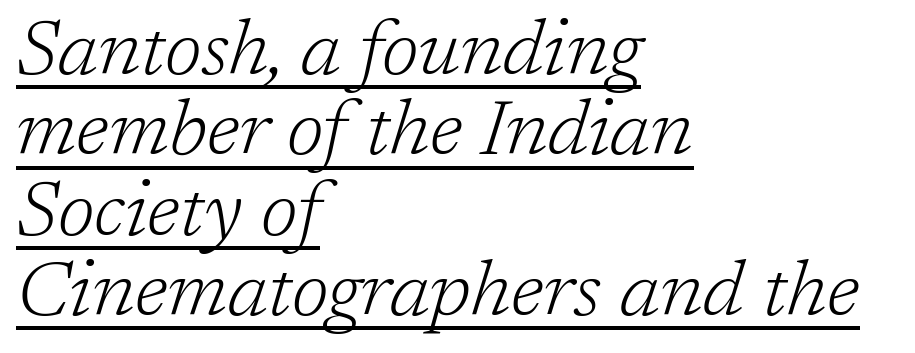
{"serif": "yes", "italic": "yes", "lean": "right", "slant_degrees": 17, "bold": "no", "weight": "light", "width": "normal", "stroke_contrast": "low", "x_height": "medium", "monospaced": "no", "underline": "yes", "align": "left", "line_spacing": "tight", "line_spacing_ratio": 1.03, "letter_spacing": "normal", "letter_spacing_em": 0.0, "glyph_px": 78}
